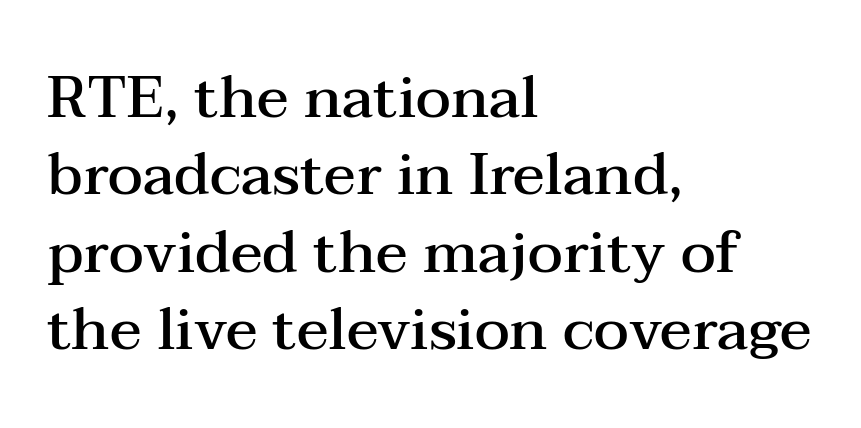
The image shows 59 px semibold, wide serif type, upright; set left-aligned, normal line spacing (1.31x), normal letter spacing, not underlined; medium stroke contrast and a medium x-height.
